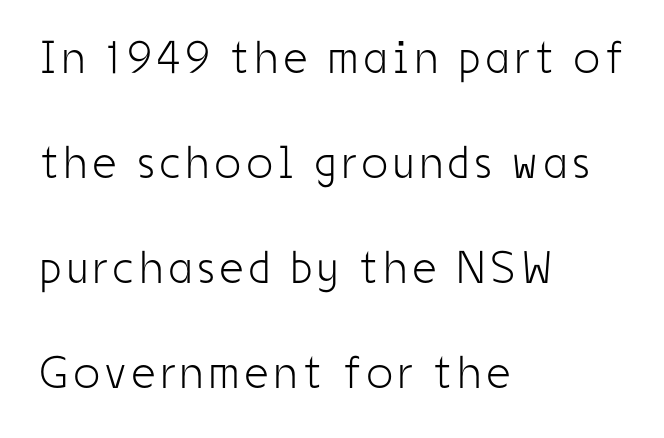
Q: Is the text bold? A: No.
Q: Is the text italic (slanted)? A: No, it is upright.
Q: Is the typeface a serif or a sans-serif typeface? A: Sans-serif.
Q: Is the text underlined? A: No.
Q: How is the paragraph aligned? A: Left-aligned.
Q: Is the spacing between lines tight, normal or loose? A: Loose.
Q: Width (condensed, normal, or wide)? A: Condensed.
Q: Stroke contrast? A: Low.
Q: x-height? A: Medium.
Q: Monospaced? A: No.
